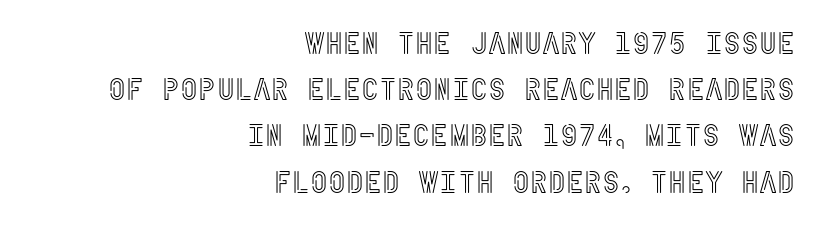
{"italic": "no", "width": "condensed", "x_height": "large", "underline": "no", "align": "right", "line_spacing": "normal", "line_spacing_ratio": 1.49, "letter_spacing": "normal", "letter_spacing_em": 0.0, "glyph_px": 31}
